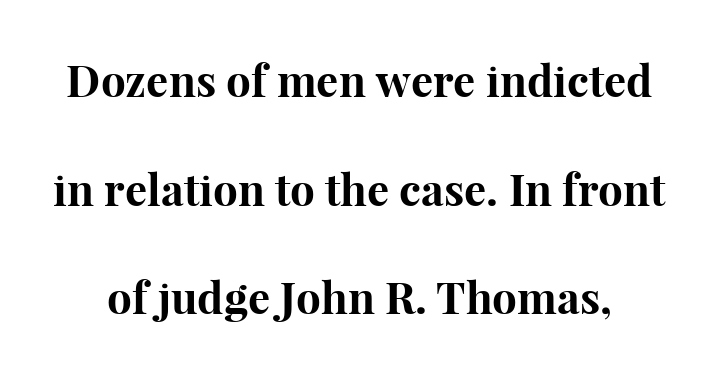
Q: Is the text bold? A: Yes.
Q: Is the text italic (slanted)? A: No, it is upright.
Q: Is the typeface a serif or a sans-serif typeface? A: Serif.
Q: Is the text underlined? A: No.
Q: Is the spacing between letters normal or unusually wide? A: Normal.
Q: Is the spacing between lines tight, normal or loose? A: Loose.
Q: Width (condensed, normal, or wide)? A: Normal.
Q: Stroke contrast? A: High.
Q: x-height? A: Medium.
Q: Monospaced? A: No.
